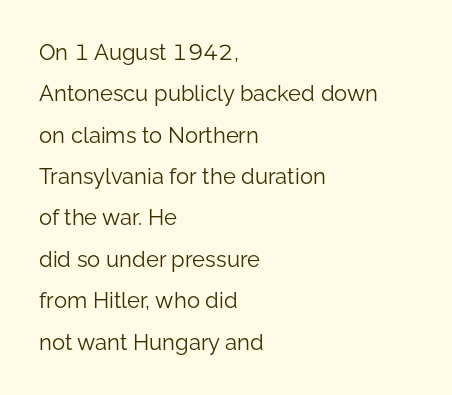
The image shows 22 px text type, upright; set left-aligned, line spacing 1.88x, normal letter spacing, not underlined.
